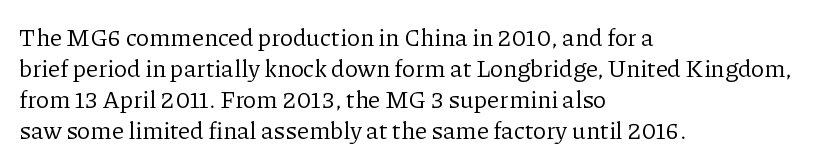
These lines keep a tight, regular rhythm from letter to letter. Notice how descenders clear the ascenders below comfortably — that's standard leading. These lines were composed using upright roman letters. One-word summary of the alignment: left. Nobody drew a line under any word here. The typesetting does not lean heavy: it is not bold.
